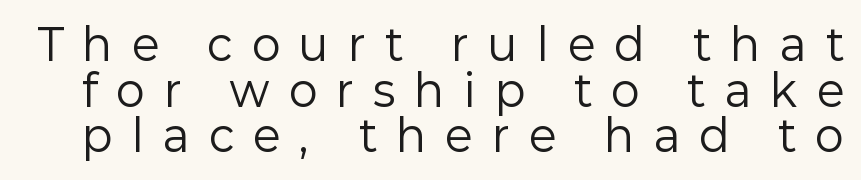
{"serif": "no", "italic": "no", "bold": "no", "weight": "regular", "width": "normal", "stroke_contrast": "low", "x_height": "medium", "monospaced": "no", "underline": "no", "line_spacing": "tight", "line_spacing_ratio": 1.06, "letter_spacing": "wide", "letter_spacing_em": 0.46, "glyph_px": 43}
